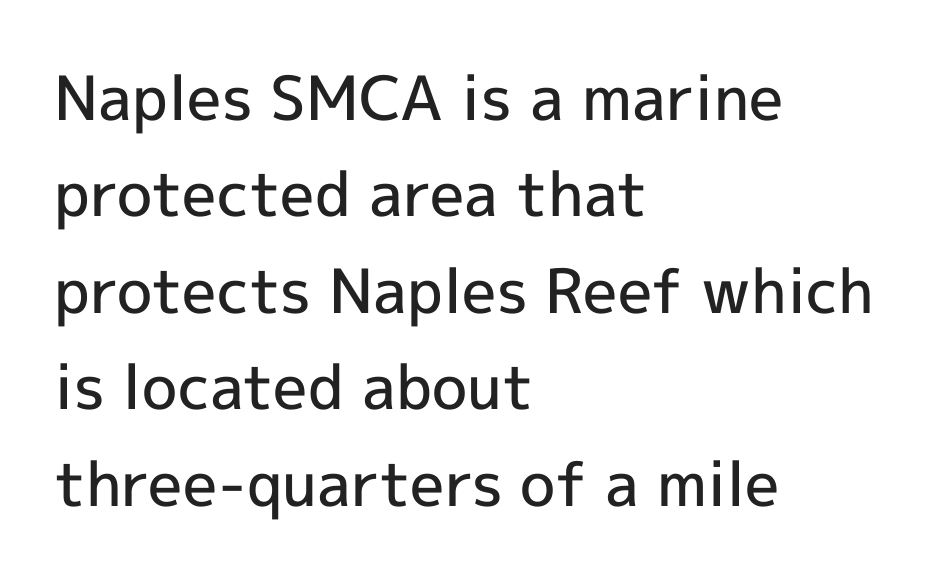
The ragged edge is on the right, which tells us the setting is flush left. This rendering leaves character spacing at its baseline value. The rendering uses a moderate line-height, typical for paragraphs. Tall strokes in this sample are plumb rather than angled.
